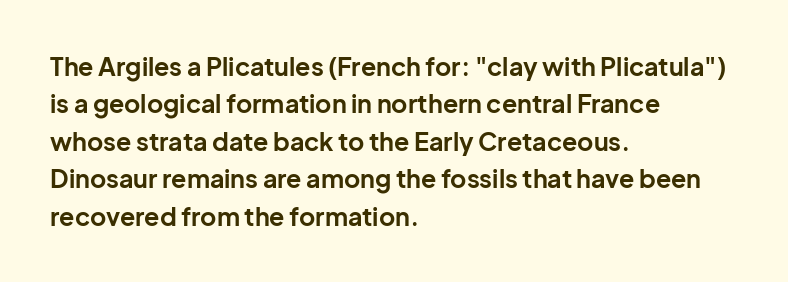
Baseline-to-baseline distance is the conventional proportion of letter height. The typesetter chose a ragged-right arrangement here. The zone under the glyphs is completely vacant. Typesetter's note: full bold, strokes at maximum text heaviness. In terms of posture, this sample is upright. The horizontal fit of the characters is conventional and even.
